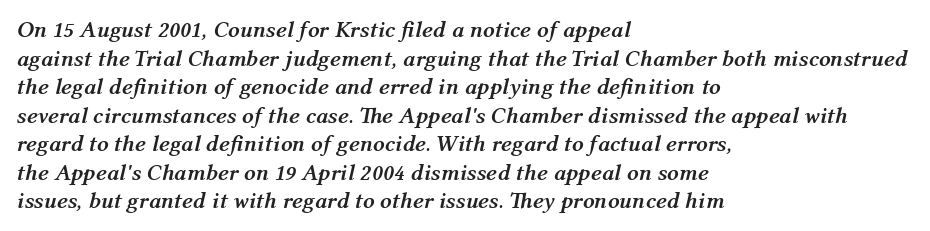
Q: Is the text bold? A: Yes.
Q: Is the text italic (slanted)? A: Yes, it leans right by about 12 degrees.
Q: Is the text underlined? A: No.
Q: How is the paragraph aligned? A: Left-aligned.
Q: Is the spacing between letters normal or unusually wide? A: Normal.
